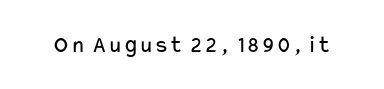
Q: Is the text bold? A: No.
Q: Is the text italic (slanted)? A: No, it is upright.
Q: Is the text underlined? A: No.
Q: Is the spacing between letters normal or unusually wide? A: Normal.
